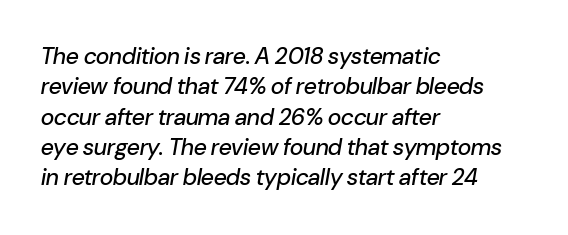
{"italic": "yes", "lean": "right", "slant_degrees": 10, "underline": "no", "align": "left", "line_spacing": "normal", "line_spacing_ratio": 1.32, "letter_spacing": "normal", "letter_spacing_em": 0.0, "glyph_px": 23}
